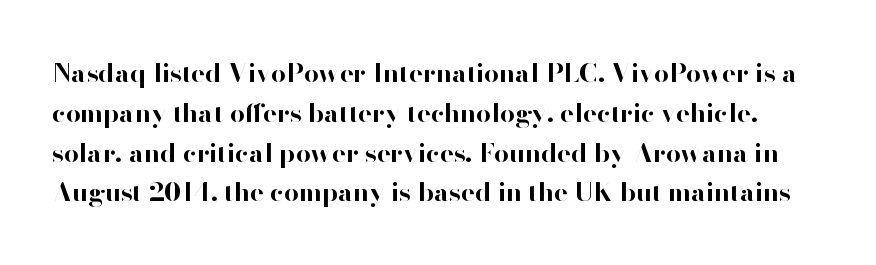
{"italic": "no", "bold": "yes", "underline": "no", "line_spacing": "normal", "line_spacing_ratio": 1.53, "letter_spacing": "normal", "letter_spacing_em": 0.0, "glyph_px": 26}
